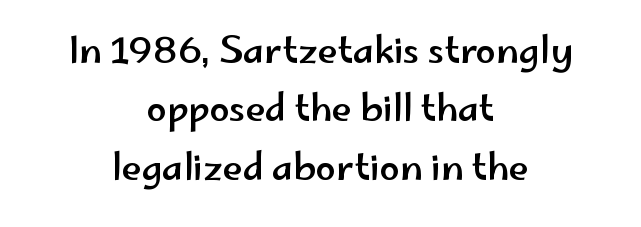
{"serif": "no", "italic": "no", "width": "wide", "stroke_contrast": "low", "x_height": "small", "monospaced": "no", "underline": "no", "align": "center", "line_spacing": "normal", "line_spacing_ratio": 1.62, "letter_spacing": "normal", "letter_spacing_em": 0.0, "glyph_px": 36}
